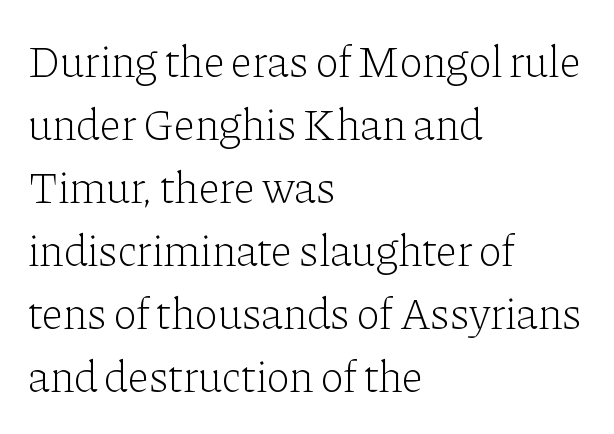
Default kerning and tracking; the words read as compact shapes. Every character sits straight up, as roman type does. The typeface chosen for these lines features serifs. The paragraph has a hard left edge and a soft right edge. Varying glyph widths throughout — classic text-font behaviour.
